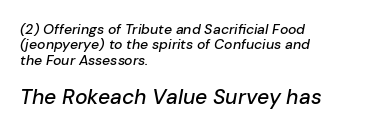
{"italic": "yes", "lean": "right", "slant_degrees": 10, "underline": "no", "align": "left", "line_spacing": "tight", "line_spacing_ratio": 1.1, "letter_spacing": "normal", "letter_spacing_em": 0.0, "larger_block": "second", "size_ratio": 1.5, "glyph_px": 21}
